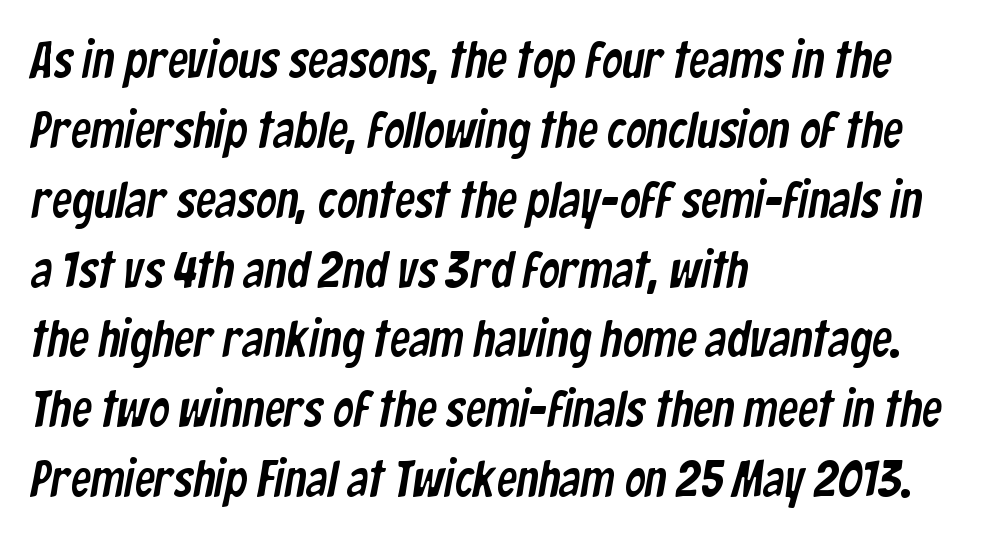
Q: Is the typeface a serif or a sans-serif typeface? A: Sans-serif.
Q: Is the text underlined? A: No.
Q: How is the paragraph aligned? A: Left-aligned.
Q: Is the spacing between letters normal or unusually wide? A: Normal.
Q: Is the spacing between lines tight, normal or loose? A: Normal.
Q: Width (condensed, normal, or wide)? A: Condensed.
Q: Stroke contrast? A: Low.
Q: x-height? A: Medium.
Q: Monospaced? A: No.
